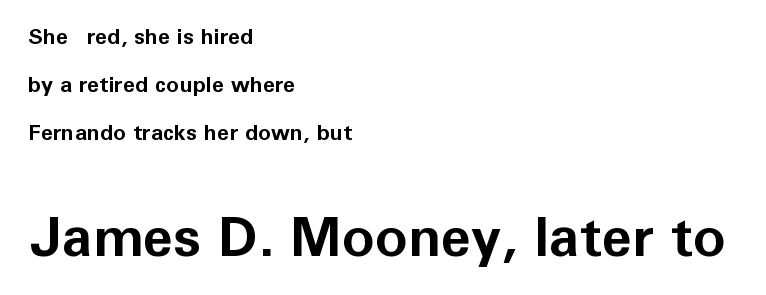
Q: Is the text bold? A: Yes.
Q: Is the text italic (slanted)? A: No, it is upright.
Q: Is the typeface a serif or a sans-serif typeface? A: Sans-serif.
Q: Is the text underlined? A: No.
Q: How is the paragraph aligned? A: Left-aligned.
Q: Is the spacing between letters normal or unusually wide? A: Normal.
Q: Is the spacing between lines tight, normal or loose? A: Loose.
Q: Which block of text is set in a larger size, the first (top) or the second (bottom)? A: The second (bottom) one.
Q: Width (condensed, normal, or wide)? A: Normal.
Q: Stroke contrast? A: Low.
Q: x-height? A: Medium.
Q: Monospaced? A: No.
